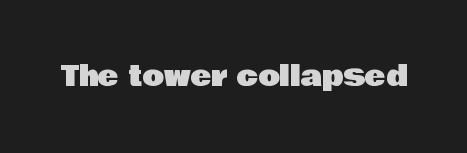
Q: Is the text italic (slanted)? A: No, it is upright.
Q: Is the typeface a serif or a sans-serif typeface? A: Sans-serif.
Q: Is the text underlined? A: No.
Q: Is the spacing between letters normal or unusually wide? A: Normal.
Q: Width (condensed, normal, or wide)? A: Normal.
Q: Stroke contrast? A: Low.
Q: x-height? A: Large.
Q: Monospaced? A: No.
